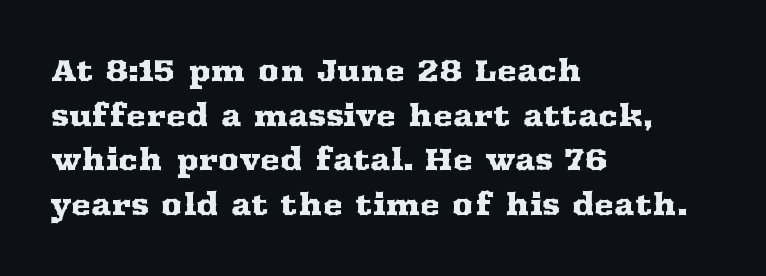
Q: Is the text italic (slanted)? A: No, it is upright.
Q: Is the typeface a serif or a sans-serif typeface? A: Serif.
Q: Is the text underlined? A: No.
Q: How is the paragraph aligned? A: Left-aligned.
Q: Is the spacing between letters normal or unusually wide? A: Normal.
Q: Is the spacing between lines tight, normal or loose? A: Normal.
Q: Width (condensed, normal, or wide)? A: Wide.
Q: Stroke contrast? A: Medium.
Q: x-height? A: Medium.
Q: Monospaced? A: No.
